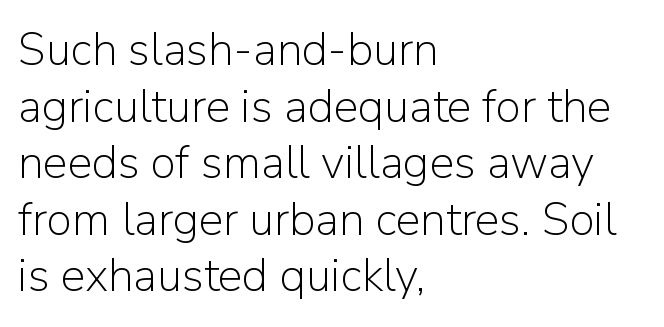
Q: Is the text bold? A: No.
Q: Is the text italic (slanted)? A: No, it is upright.
Q: Is the typeface a serif or a sans-serif typeface? A: Sans-serif.
Q: Is the text underlined? A: No.
Q: How is the paragraph aligned? A: Left-aligned.
Q: Is the spacing between letters normal or unusually wide? A: Normal.
Q: Width (condensed, normal, or wide)? A: Normal.
Q: Stroke contrast? A: Low.
Q: x-height? A: Medium.
Q: Monospaced? A: No.
